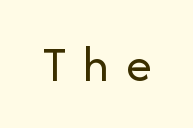
The image shows 52 px regular-weight sans-serif type, upright; set unusually wide letter spacing (+0.32 em), not underlined; low stroke contrast and a medium x-height.
